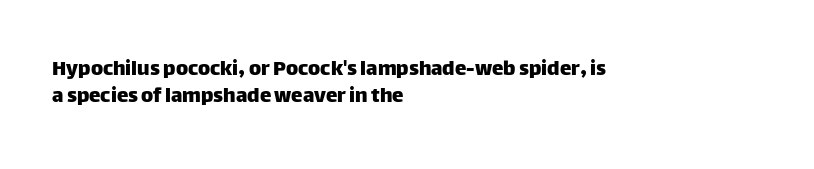
Q: Is the text italic (slanted)? A: No, it is upright.
Q: Is the text underlined? A: No.
Q: How is the paragraph aligned? A: Left-aligned.
Q: Is the spacing between letters normal or unusually wide? A: Normal.
